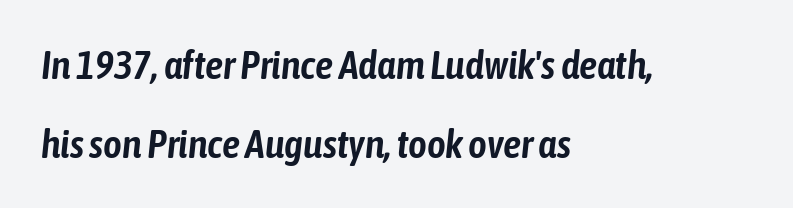
{"italic": "yes", "lean": "right", "slant_degrees": 6, "width": "condensed", "stroke_contrast": "low", "x_height": "medium", "monospaced": "no", "underline": "no", "align": "left", "line_spacing": "loose", "line_spacing_ratio": 1.97, "letter_spacing": "normal", "letter_spacing_em": 0.0, "glyph_px": 40}
